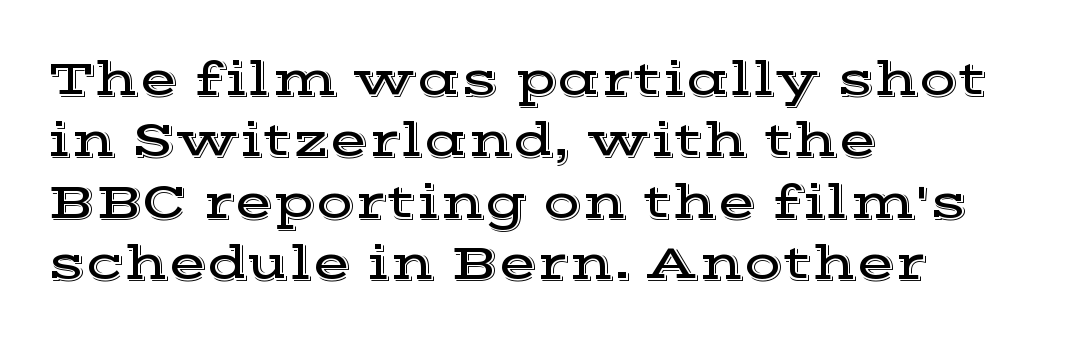
Q: Is the text italic (slanted)? A: No, it is upright.
Q: Is the typeface a serif or a sans-serif typeface? A: Serif.
Q: Is the text underlined? A: No.
Q: How is the paragraph aligned? A: Left-aligned.
Q: Is the spacing between letters normal or unusually wide? A: Normal.
Q: Width (condensed, normal, or wide)? A: Wide.
Q: x-height? A: Medium.
Q: Monospaced? A: No.
